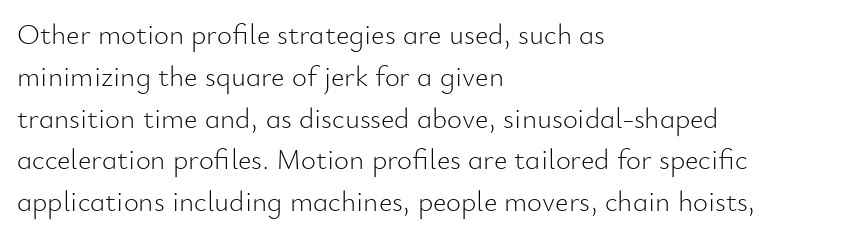
The image shows 29 px light sans-serif type, upright; set left-aligned, normal line spacing (1.44x), normal letter spacing, not underlined; low stroke contrast and a small x-height.
